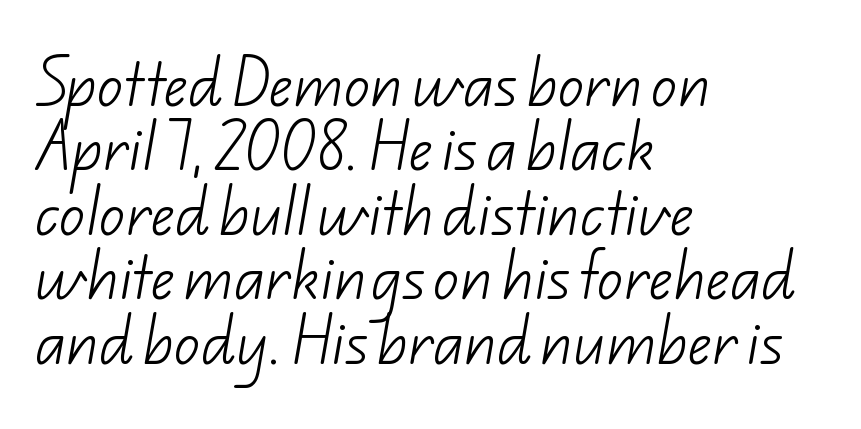
These glyphs show unthickened strokes, regular width or finer. Spacing verdict: proportional, widths tailored to each character. The zone under the glyphs is completely vacant. A typesetter would call this zero additional tracking.
